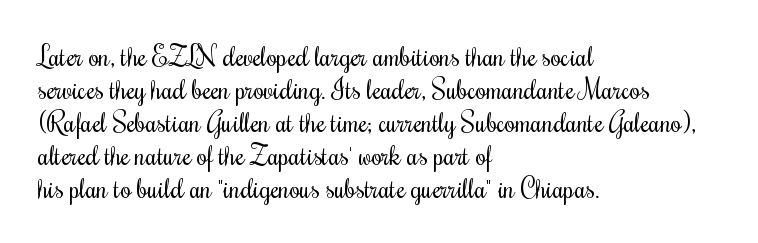
Q: Is the text bold? A: No.
Q: Is the text italic (slanted)? A: Yes.
Q: Is the text underlined? A: No.
Q: How is the paragraph aligned? A: Left-aligned.
Q: Is the spacing between letters normal or unusually wide? A: Normal.
